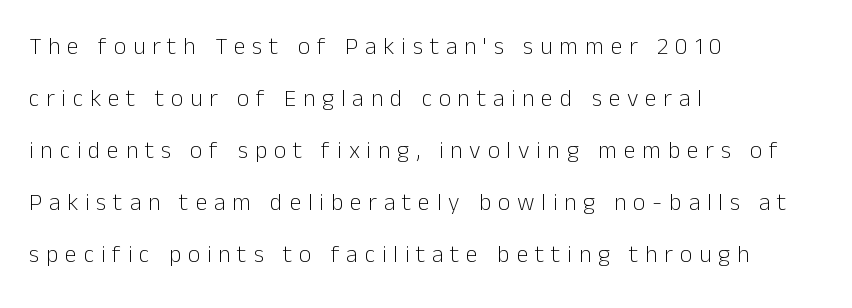
Q: Is the text bold? A: No.
Q: Is the text italic (slanted)? A: No, it is upright.
Q: Is the text underlined? A: No.
Q: How is the paragraph aligned? A: Left-aligned.
Q: Is the spacing between letters normal or unusually wide? A: Unusually wide.
Q: Is the spacing between lines tight, normal or loose? A: Loose.
